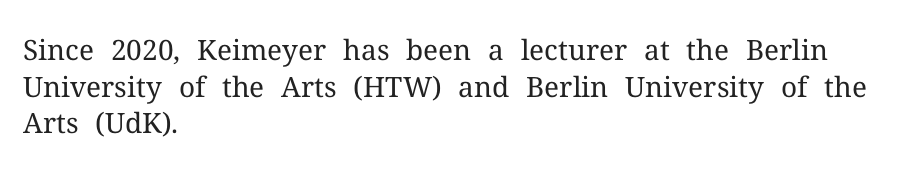
Is there any slant? The stems are plumb. These lines stack with their left ends in a neat column. The string is rendered with underlining switched off. Tracking here is standard; glyphs follow each other at the usual distance. Vertical stems look standard width or narrower in stroke.
